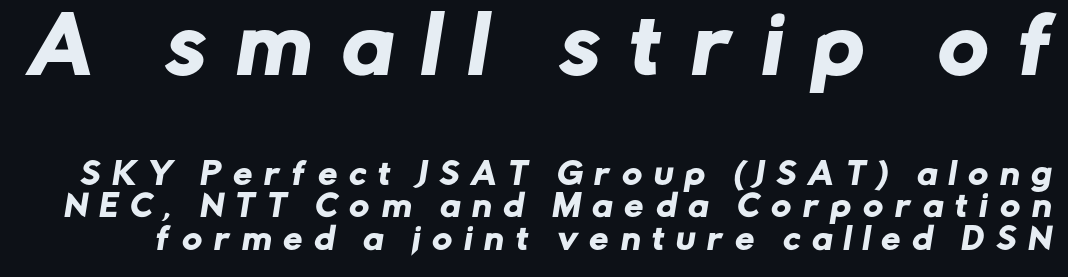
{"serif": "no", "width": "normal", "stroke_contrast": "low", "x_height": "medium", "monospaced": "no", "underline": "no", "line_spacing": "tight", "line_spacing_ratio": 1.09, "letter_spacing": "wide", "letter_spacing_em": 0.41, "larger_block": "first", "size_ratio": 2.53, "glyph_px": 76}
